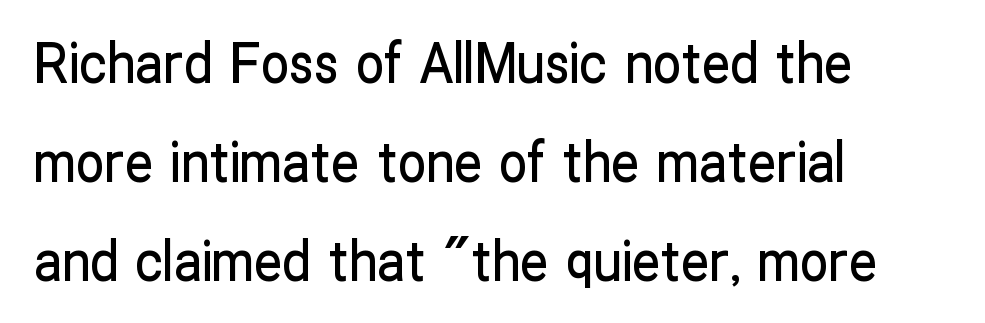
The image shows 56 px condensed sans-serif type, upright; set left-aligned, line spacing 1.77x, normal letter spacing, not underlined; low stroke contrast and a medium x-height.
